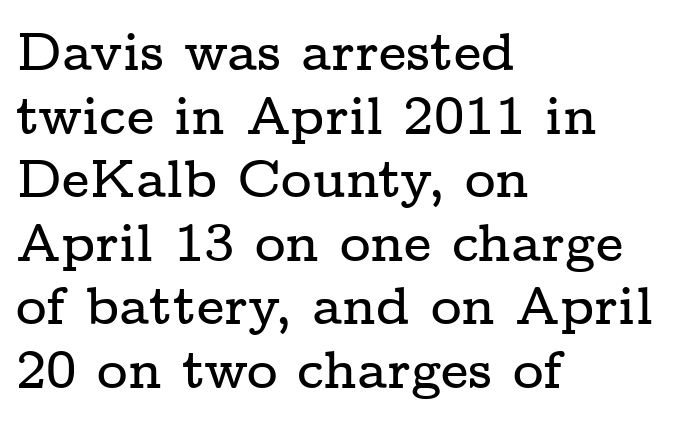
{"serif": "yes", "italic": "no", "width": "wide", "stroke_contrast": "low", "x_height": "medium", "monospaced": "no", "underline": "no", "align": "left", "line_spacing_ratio": 1.2, "letter_spacing": "normal", "letter_spacing_em": 0.0, "glyph_px": 53}
